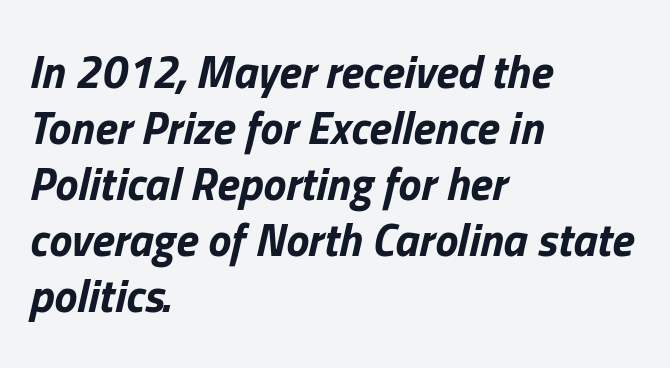
Q: Is the text bold? A: Yes.
Q: Is the text italic (slanted)? A: Yes, it leans right by about 13 degrees.
Q: Is the text underlined? A: No.
Q: How is the paragraph aligned? A: Left-aligned.
Q: Is the spacing between letters normal or unusually wide? A: Normal.
Q: Width (condensed, normal, or wide)? A: Normal.
Q: Stroke contrast? A: Low.
Q: x-height? A: Medium.
Q: Monospaced? A: No.
